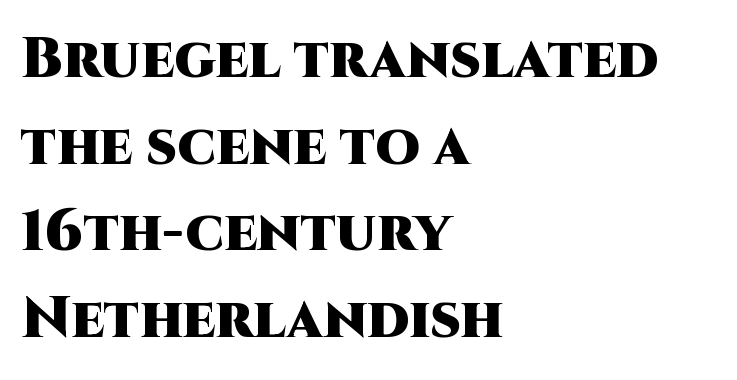
Successive baselines arrive at the customary interval. Character widths vary here, with narrow letters taking less room than wide ones. Bare-footed words on every line. Letter spacing: default. Heft: maximum for text — a bold. No italicization has been applied; the sample stays upright.
